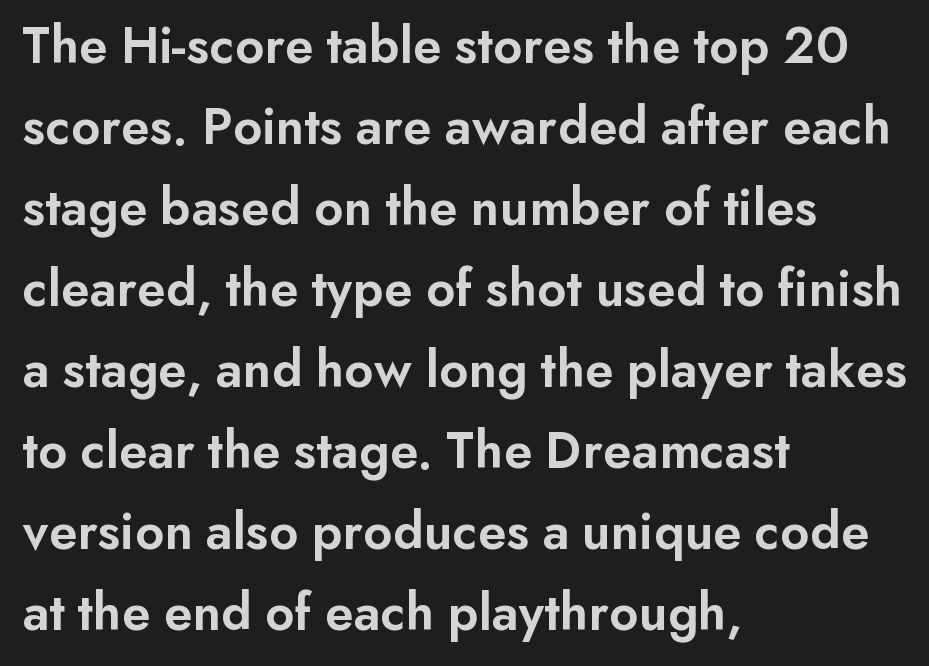
{"serif": "no", "italic": "no", "bold": "semi", "weight": "semibold", "width": "normal", "stroke_contrast": "low", "x_height": "small", "monospaced": "no", "underline": "no", "align": "left", "line_spacing": "normal", "line_spacing_ratio": 1.5, "letter_spacing": "normal", "letter_spacing_em": 0.0, "glyph_px": 54}
